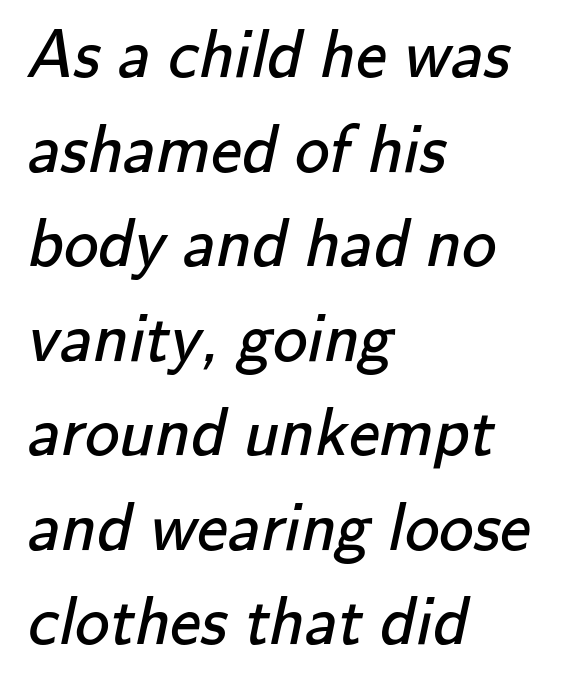
Q: Is the text bold? A: No.
Q: Is the typeface a serif or a sans-serif typeface? A: Sans-serif.
Q: Is the text underlined? A: No.
Q: How is the paragraph aligned? A: Left-aligned.
Q: Is the spacing between letters normal or unusually wide? A: Normal.
Q: Is the spacing between lines tight, normal or loose? A: Normal.
Q: Width (condensed, normal, or wide)? A: Normal.
Q: Stroke contrast? A: Low.
Q: x-height? A: Small.
Q: Monospaced? A: No.
